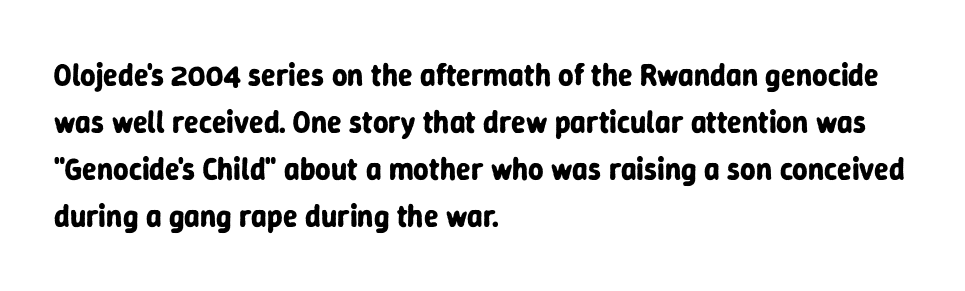
The letters stand upright; this is a roman face. Layout note: lines flush left. The face used here is rendered with its standard letterfit. Decoration check: the copy has no underline. Varying glyph widths throughout — classic text-font behaviour. Strong, thick strokes mark this as bold type.
